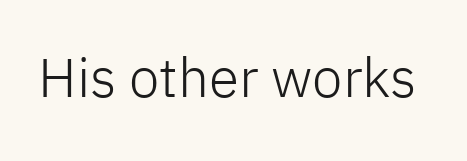
Think of a printed novel: that variable character pitch is what you see here. The typesetting does not lean heavy: it is not bold. A sans-serif font was chosen for this passage. Rendered with straight, roman letterforms. Caption: standard tracking, unaltered.
